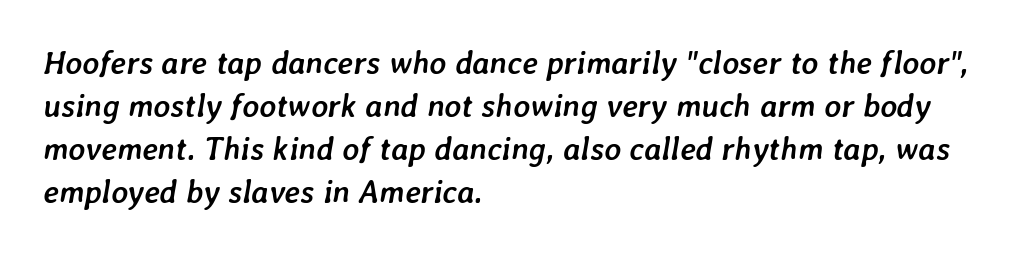
{"italic": "yes", "lean": "right", "slant_degrees": 7, "bold": "yes", "weight": "semibold", "width": "normal", "stroke_contrast": "low", "x_height": "medium", "monospaced": "no", "underline": "no", "align": "left", "line_spacing": "normal", "line_spacing_ratio": 1.34, "letter_spacing": "normal", "letter_spacing_em": 0.0, "glyph_px": 32}
